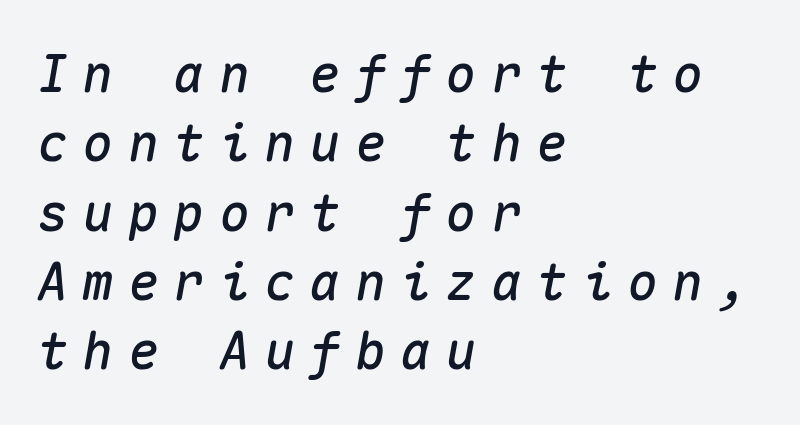
The image shows 51 px text type, italic (leaning right), monospaced; set left-aligned, normal line spacing (1.36x), unusually wide letter spacing (+0.29 em), not underlined; medium stroke contrast and a medium x-height.
